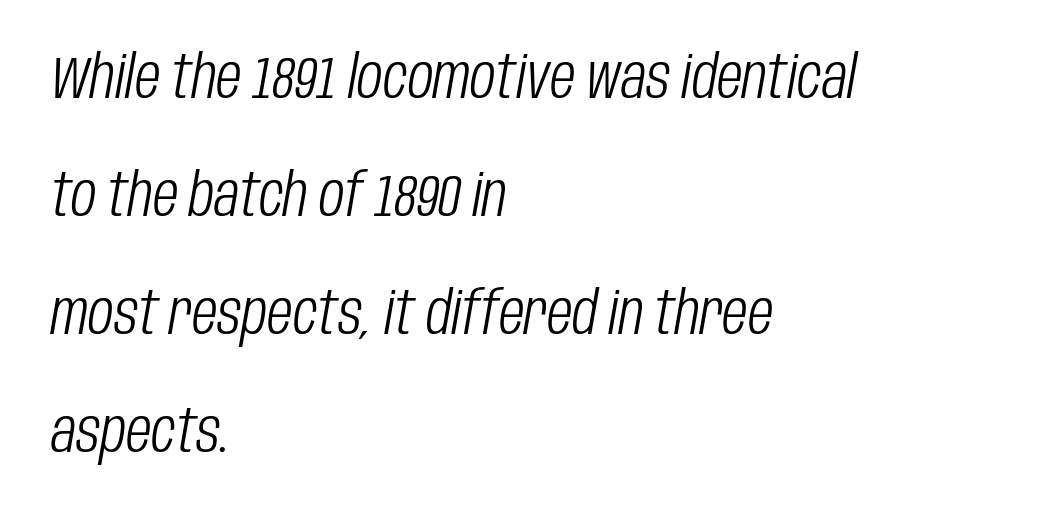
Notice the wide empty band between every row — that's loose leading. The strokes carry an ordinary text weight at most. Has an underline been added? It has not. The face used here has a pronounced slope to its letters. The passage shown is typed in a proportional face where columns would drift. Horizontal alignment here is leftward, the default for most running prose.
